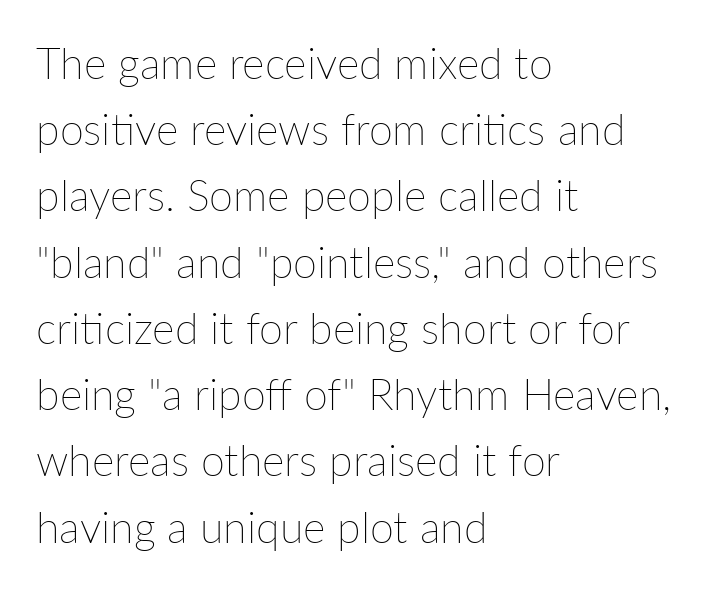
The image shows 43 px thin type, upright; set left-aligned, normal line spacing (1.54x), normal letter spacing, not underlined; low stroke contrast and a medium x-height.
